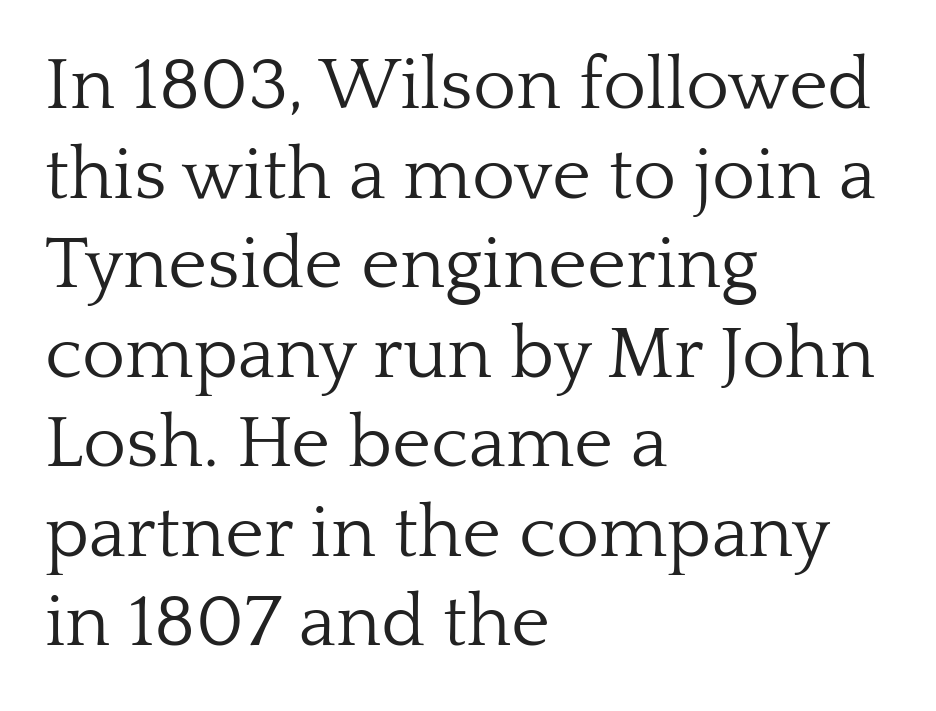
Stroke thickness stays within the range of a standard reading face or lighter. A typesetter would call this zero additional tracking. Here the designer chose a conventional face with non-uniform glyph widths. You can tell from the footed stems that serif type was used. The compositor pushed each line to the left boundary.
